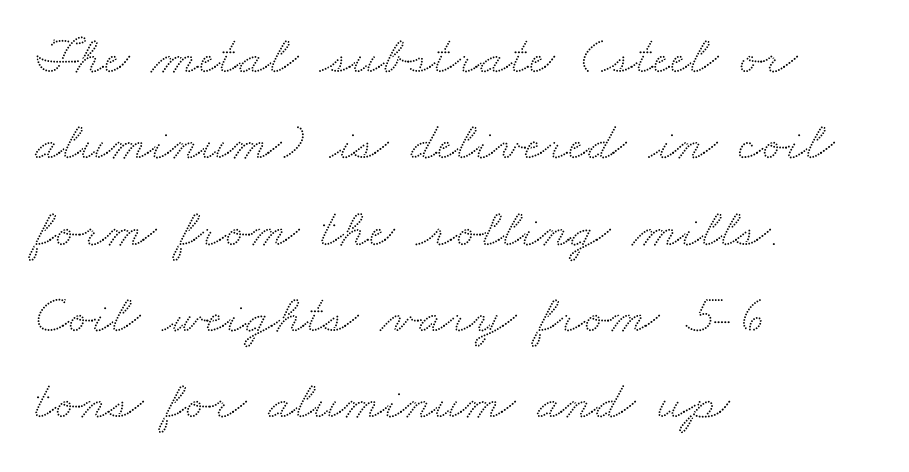
The lines are quadded left. Is this a fixed-width face? No — the glyphs have proportional, varying widths. Descenders are the only things crossing below the line. Words appear dense and cohesive because spacing is normal.
